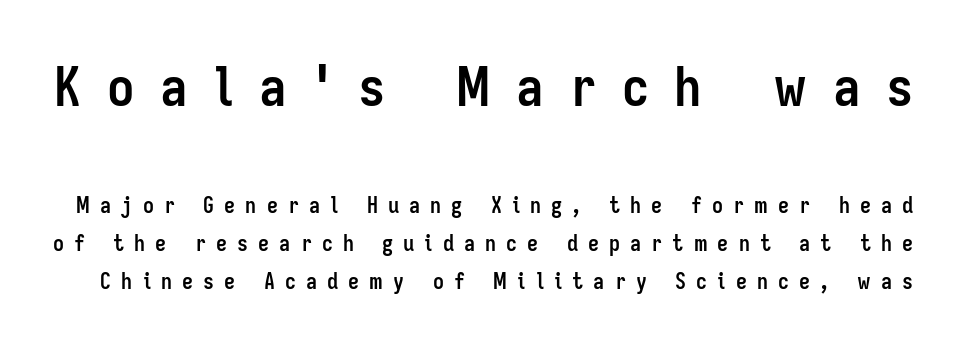
The letters carry no serifs — their stems end cleanly without finishing strokes. Heavy, bold letterforms. The gaps between neighbouring characters are conspicuously large. Ascenders rise straight up at ninety degrees.
